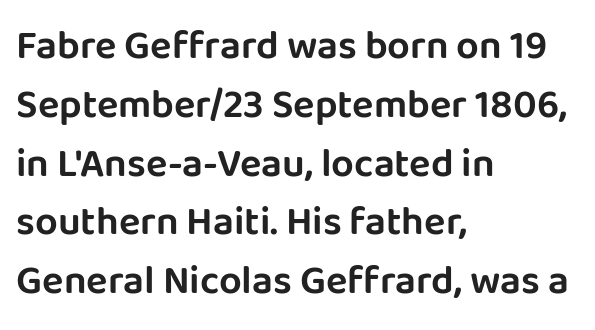
The rows are spaced the way most documents space them. There is no visible air inserted between adjacent glyphs. Ascenders rise straight up at ninety degrees. The font family rendered here belongs to the sans-serif group. The rendering uses natural spacing where letterforms have individual widths.
